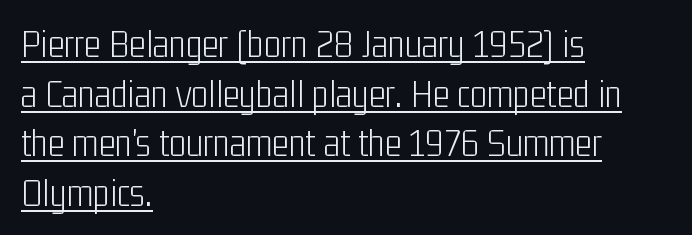
{"serif": "no", "italic": "no", "bold": "no", "weight": "light", "width": "condensed", "stroke_contrast": "low", "x_height": "medium", "monospaced": "no", "underline": "yes", "align": "left", "line_spacing_ratio": 1.24, "letter_spacing": "normal", "letter_spacing_em": 0.0, "glyph_px": 40}
